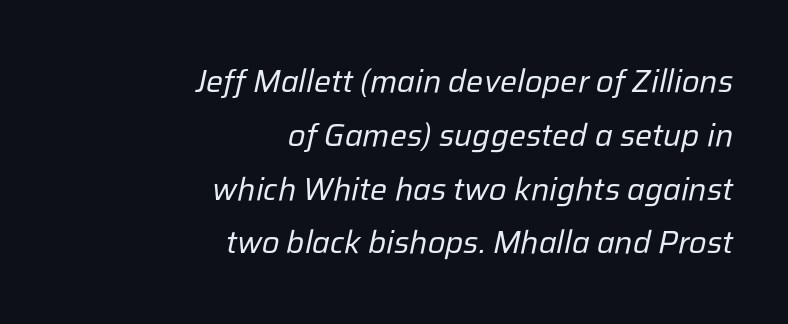
In terms of leading, this rendering sits right in the middle. The area under the type is left untouched. Right-aligned paragraph, ragged on the left. The face used here is rendered with its standard letterfit. Varying glyph widths throughout — classic text-font behaviour. The characters are drawn with everyday or finer stroke widths.
